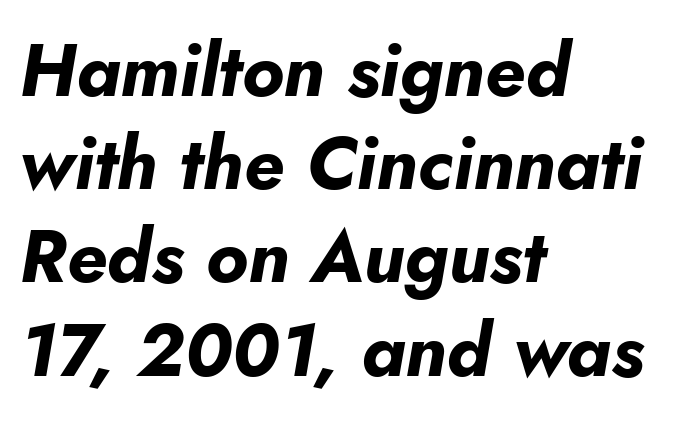
The image shows 74 px bold type, italic (leaning right); set left-aligned, normal line spacing (1.26x), normal letter spacing, not underlined; low stroke contrast and a small x-height.
